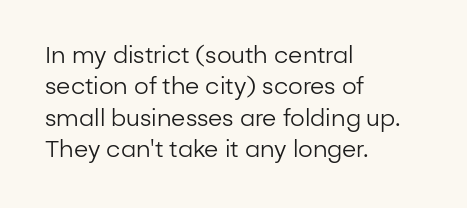
Q: Is the text bold? A: No.
Q: Is the text italic (slanted)? A: No, it is upright.
Q: Is the text underlined? A: No.
Q: How is the paragraph aligned? A: Left-aligned.
Q: Is the spacing between letters normal or unusually wide? A: Normal.
Q: Is the spacing between lines tight, normal or loose? A: Normal.
